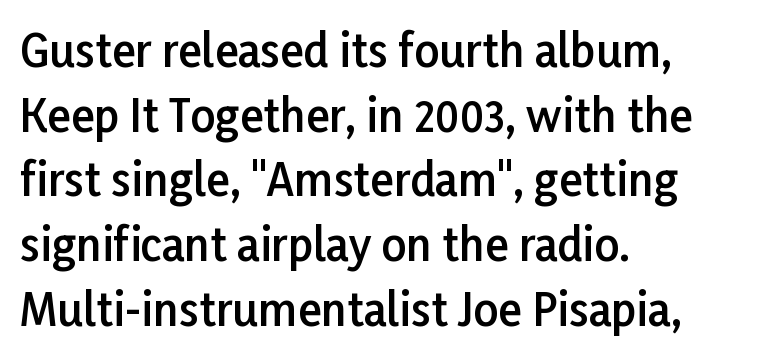
{"serif": "no", "italic": "no", "bold": "semi", "weight": "semibold", "width": "normal", "stroke_contrast": "low", "x_height": "medium", "monospaced": "no", "underline": "no", "align": "left", "line_spacing": "normal", "line_spacing_ratio": 1.47, "letter_spacing": "normal", "letter_spacing_em": 0.0, "glyph_px": 44}
